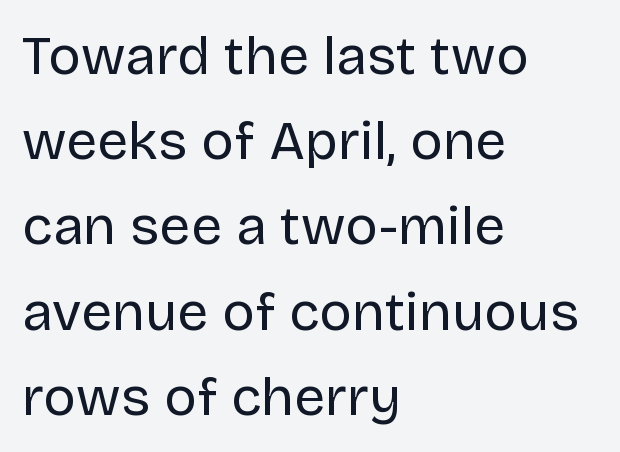
{"serif": "no", "italic": "no", "bold": "no", "weight": "regular", "width": "normal", "stroke_contrast": "low", "x_height": "large", "monospaced": "no", "underline": "no", "align": "left", "line_spacing": "normal", "line_spacing_ratio": 1.55, "letter_spacing": "normal", "letter_spacing_em": 0.0, "glyph_px": 55}
